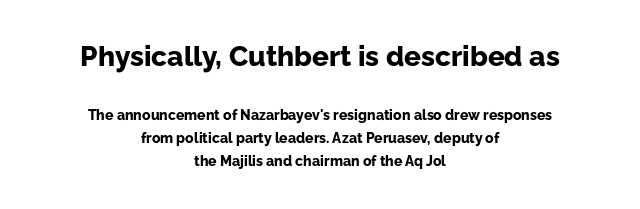
Q: Is the text bold? A: Yes.
Q: Is the text italic (slanted)? A: No, it is upright.
Q: Is the typeface a serif or a sans-serif typeface? A: Sans-serif.
Q: Is the text underlined? A: No.
Q: How is the paragraph aligned? A: Centered.
Q: Is the spacing between letters normal or unusually wide? A: Normal.
Q: Is the spacing between lines tight, normal or loose? A: Normal.
Q: Which block of text is set in a larger size, the first (top) or the second (bottom)? A: The first (top) one.
Q: Width (condensed, normal, or wide)? A: Normal.
Q: Stroke contrast? A: Low.
Q: x-height? A: Medium.
Q: Monospaced? A: No.
